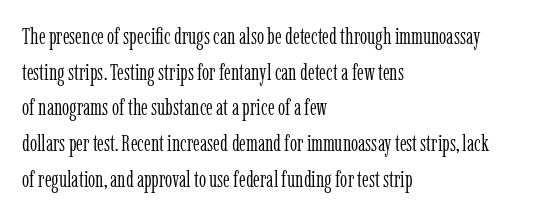
The image shows 23 px text type, upright; set left-aligned, normal line spacing (1.55x), normal letter spacing, not underlined.
